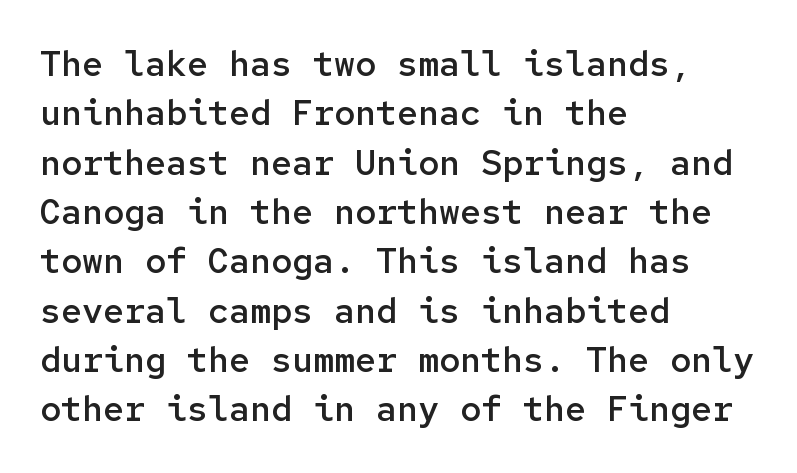
{"serif": "no", "italic": "no", "bold": "semi", "weight": "semibold", "width": "normal", "stroke_contrast": "low", "x_height": "medium", "monospaced": "yes", "underline": "no", "align": "left", "line_spacing": "normal", "line_spacing_ratio": 1.41, "letter_spacing": "normal", "letter_spacing_em": 0.0, "glyph_px": 35}
